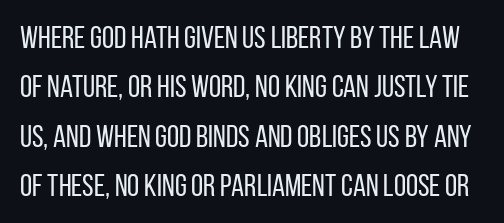
The image shows 31 px regular-weight, condensed sans-serif type, upright; set normal line spacing (1.59x), normal letter spacing, not underlined; low stroke contrast and a large x-height.
